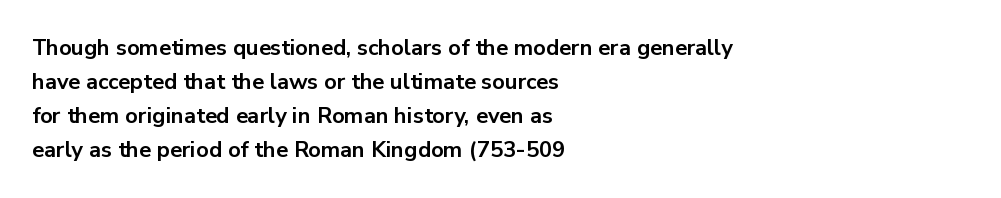
{"italic": "no", "bold": "yes", "underline": "no", "align": "left", "line_spacing": "normal", "line_spacing_ratio": 1.55, "letter_spacing": "normal", "letter_spacing_em": 0.0, "glyph_px": 22}
